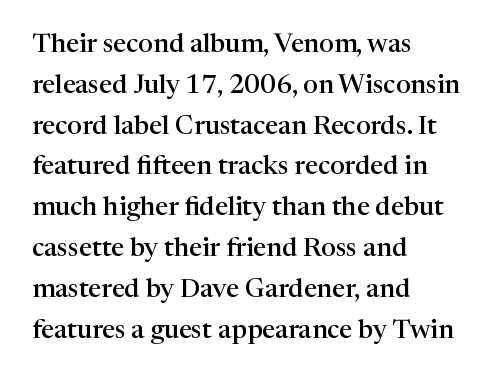
Q: Is the text bold? A: Semi-bold.
Q: Is the text italic (slanted)? A: No, it is upright.
Q: Is the text underlined? A: No.
Q: How is the paragraph aligned? A: Left-aligned.
Q: Is the spacing between letters normal or unusually wide? A: Normal.
Q: Is the spacing between lines tight, normal or loose? A: Normal.
